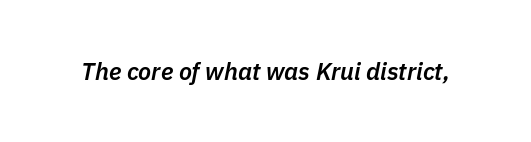
This sample uses plain, unmodified letter spacing. If you drew a line through each stem, it would be angled. The passage shown is semibold, sitting just below true bold. The zone under the glyphs is completely vacant.
